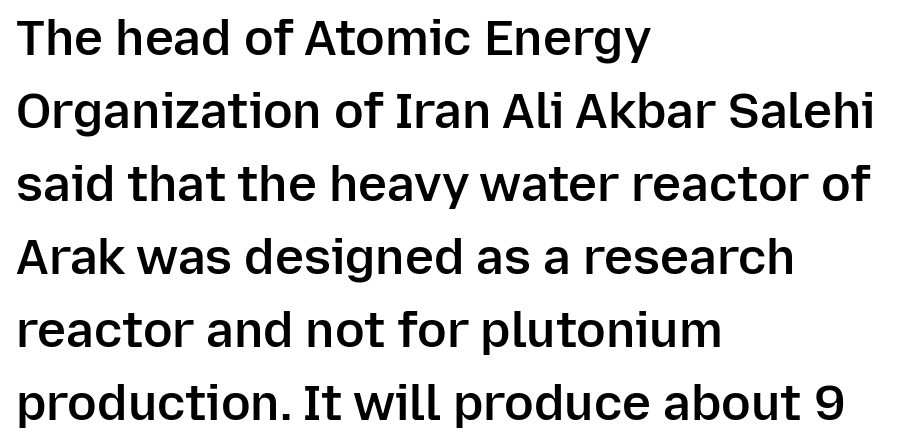
Quick note: not italic, upright. The passage shown is typed in a proportional face where columns would drift. Teacher's note: observe the even left margin — that is flush-left alignment. The line texture is even and compact thanks to regular tracking.
